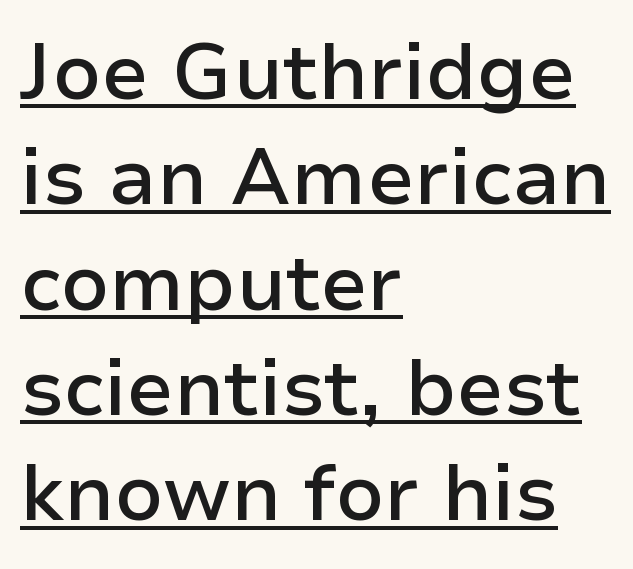
Spacing between characters is what you'd get straight out of the box. The letters stand upright; this is a roman face. The setting favours the left margin, as ordinary paragraphs usually do. Normally led — the rows are evenly, conventionally spaced. Think of a printed novel: that variable character pitch is what you see here.
